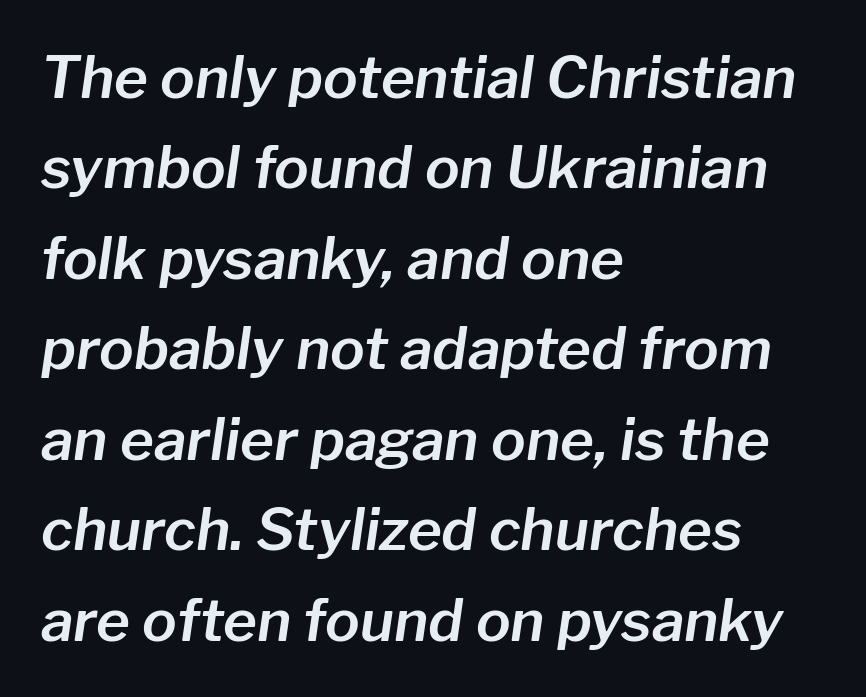
Looks like regular typesetting: each glyph gets only the width it needs. The paragraph has a hard left edge and a soft right edge. Interline gaps are of average width in this sample. The specimen omits any rule beneath the text block's lines.
